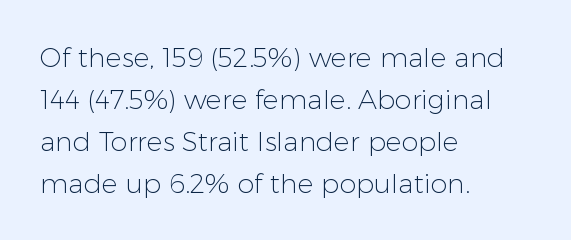
Q: Is the text bold? A: No.
Q: Is the text italic (slanted)? A: No, it is upright.
Q: Is the text underlined? A: No.
Q: How is the paragraph aligned? A: Left-aligned.
Q: Is the spacing between letters normal or unusually wide? A: Normal.
Q: Is the spacing between lines tight, normal or loose? A: Normal.
